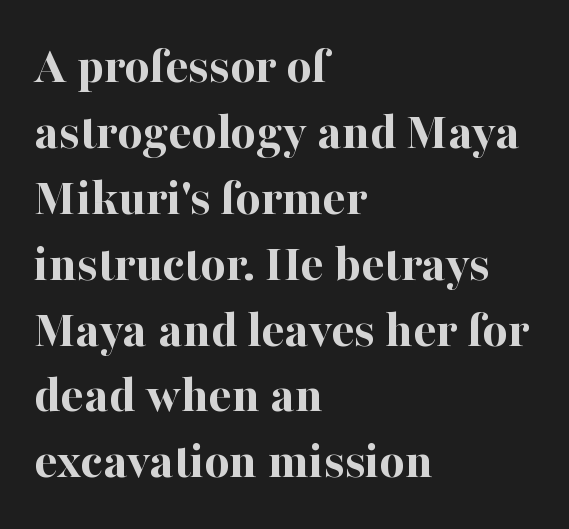
{"serif": "yes", "italic": "no", "bold": "yes", "weight": "bold", "width": "normal", "stroke_contrast": "high", "x_height": "medium", "monospaced": "no", "underline": "no", "align": "left", "line_spacing_ratio": 1.22, "letter_spacing": "normal", "letter_spacing_em": 0.0, "glyph_px": 54}
